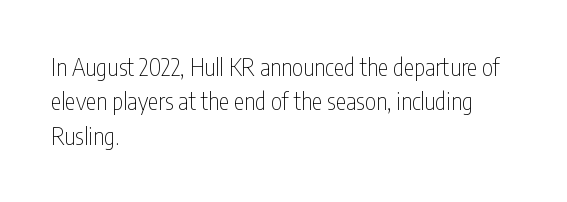
Vertical stems look standard width or narrower in stroke. Default kerning and tracking; the words read as compact shapes. These lines are set flush left with a ragged right edge. The baseline area is clear.
